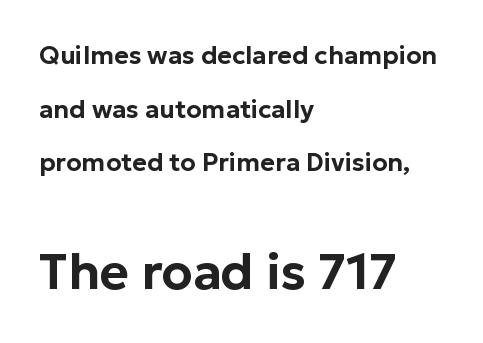
Q: Is the text italic (slanted)? A: No, it is upright.
Q: Is the typeface a serif or a sans-serif typeface? A: Sans-serif.
Q: Is the text underlined? A: No.
Q: How is the paragraph aligned? A: Left-aligned.
Q: Is the spacing between letters normal or unusually wide? A: Normal.
Q: Is the spacing between lines tight, normal or loose? A: Loose.
Q: Which block of text is set in a larger size, the first (top) or the second (bottom)? A: The second (bottom) one.
Q: Width (condensed, normal, or wide)? A: Normal.
Q: Stroke contrast? A: Low.
Q: x-height? A: Medium.
Q: Monospaced? A: No.
